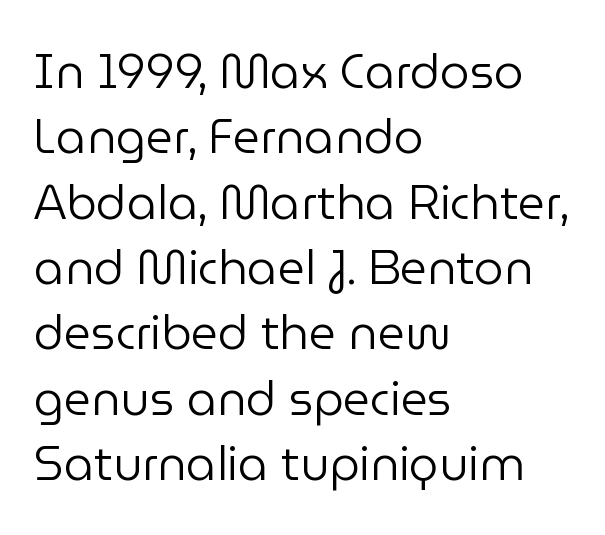
Clear beneath every line of the passage. You can tell it's not italic because the verticals are truly vertical. Does the type have serifs? No, each stem ends abruptly. Vertical spacing — default. Note the varied advance widths — an 'i' is clearly narrower than an 'm'. A student would call this left alignment; a typographer would say flush left, rag right.
